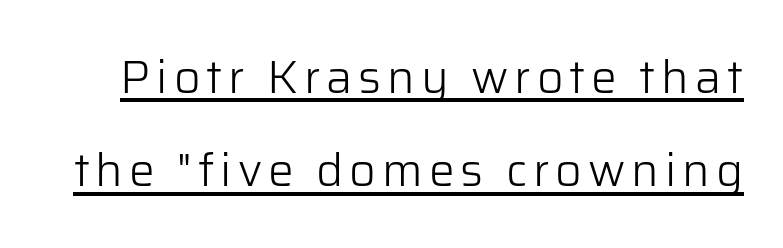
Posture: vertical. The rendered words wear a rule along their underside. Note the varied advance widths — an 'i' is clearly narrower than an 'm'. The type family on display is of the sans-serif kind. Counters stay open thanks to moderate or lighter strokes.
